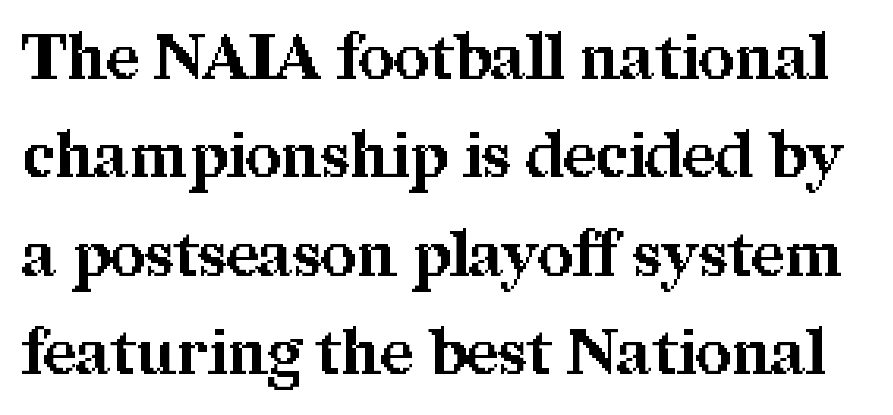
Q: Is the text bold? A: Yes.
Q: Is the text italic (slanted)? A: No, it is upright.
Q: Is the typeface a serif or a sans-serif typeface? A: Serif.
Q: Is the text underlined? A: No.
Q: Is the spacing between letters normal or unusually wide? A: Normal.
Q: Is the spacing between lines tight, normal or loose? A: Normal.
Q: Width (condensed, normal, or wide)? A: Normal.
Q: Stroke contrast? A: Medium.
Q: x-height? A: Medium.
Q: Monospaced? A: No.
